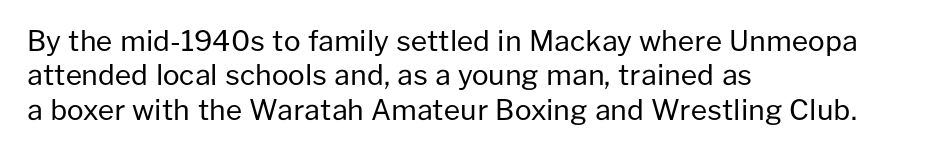
The image shows 28 px regular-weight sans-serif type, upright; set left-aligned, line spacing 1.23x, normal letter spacing, not underlined; low stroke contrast and a medium x-height.
